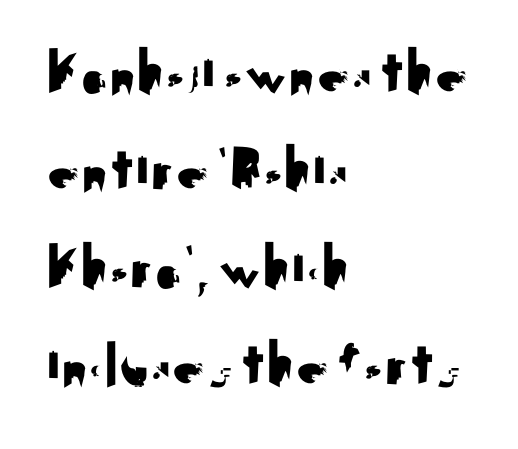
The image shows 64 px sans-serif type, upright; set left-aligned, normal line spacing (1.52x), normal letter spacing, not underlined; medium stroke contrast and a small x-height.
